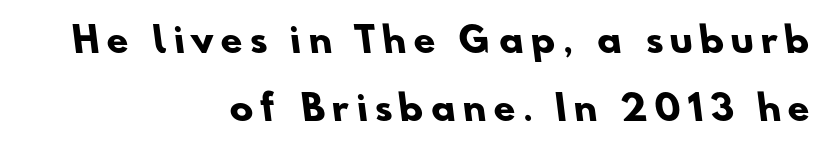
The image shows 35 px heavy sans-serif type; set right-aligned, loose line spacing (1.93x), unusually wide letter spacing (+0.2 em), not underlined; low stroke contrast and a small x-height.
